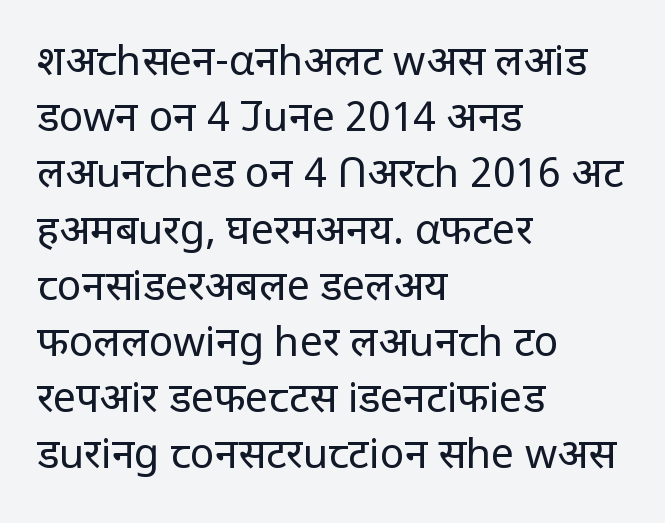
Q: Is the text bold? A: No.
Q: Is the text italic (slanted)? A: No, it is upright.
Q: Is the typeface a serif or a sans-serif typeface? A: Sans-serif.
Q: Is the text underlined? A: No.
Q: How is the paragraph aligned? A: Left-aligned.
Q: Is the spacing between letters normal or unusually wide? A: Normal.
Q: Is the spacing between lines tight, normal or loose? A: Normal.
Q: Width (condensed, normal, or wide)? A: Normal.
Q: Stroke contrast? A: Low.
Q: x-height? A: Large.
Q: Monospaced? A: No.
